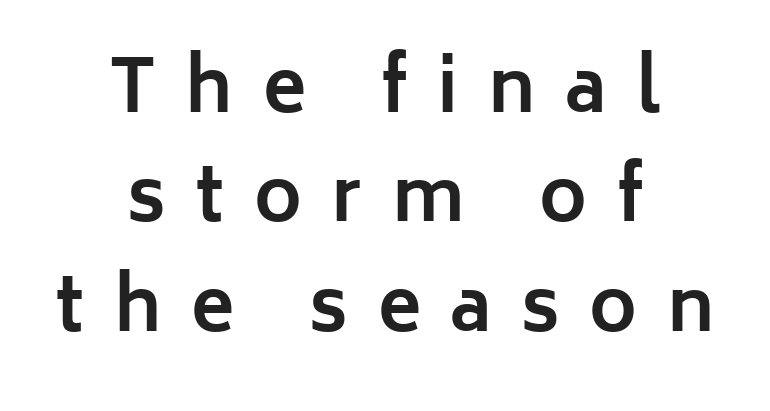
{"serif": "no", "italic": "no", "bold": "yes", "weight": "bold", "width": "normal", "stroke_contrast": "low", "x_height": "medium", "monospaced": "no", "underline": "no", "align": "center", "line_spacing": "normal", "line_spacing_ratio": 1.52, "letter_spacing": "wide", "letter_spacing_em": 0.41, "glyph_px": 72}
